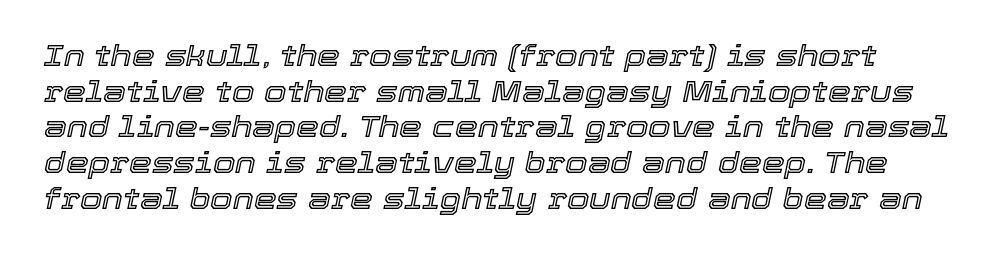
Underline: absent. Observe the lean: these are italic letterforms. Each letter keeps its own natural width here, so spacing adapts to shape. Words appear dense and cohesive because spacing is normal.
